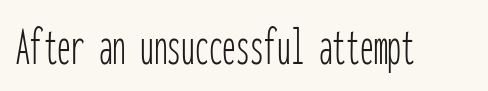
Every stem runs plumb, perpendicular to the baseline. The face used here is a sans, in the tradition of grotesques and geometrics. Just letters on the line, the space beneath them empty. Between one letter and the next there's only the usual sliver of space. Spacing verdict: monospaced, one width for all characters. The typesetting does not lean heavy: it is not bold.
